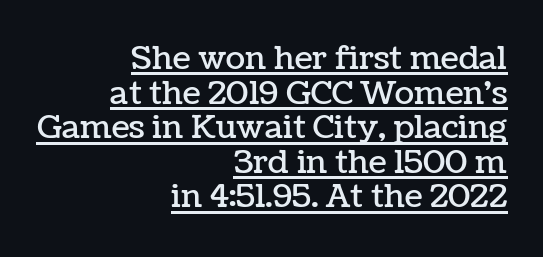
The image shows 32 px text type, upright; set right-aligned, tight line spacing (1.08x), normal letter spacing, underlined; low stroke contrast and a medium x-height.
